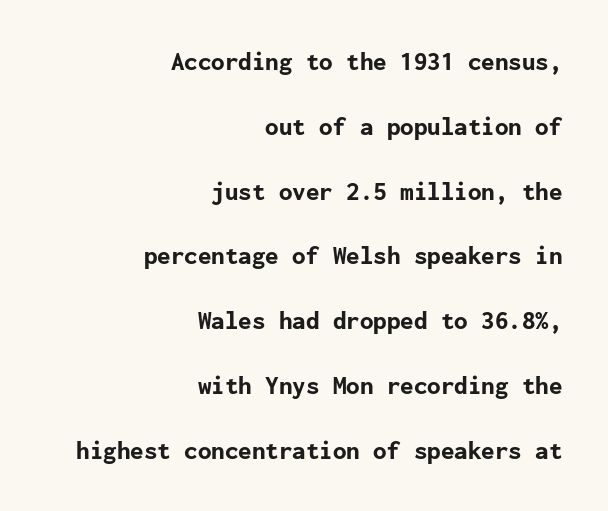
Q: Is the text bold? A: Yes.
Q: Is the text italic (slanted)? A: No, it is upright.
Q: Is the text underlined? A: No.
Q: How is the paragraph aligned? A: Right-aligned.
Q: Is the spacing between letters normal or unusually wide? A: Normal.
Q: Is the spacing between lines tight, normal or loose? A: Loose.
